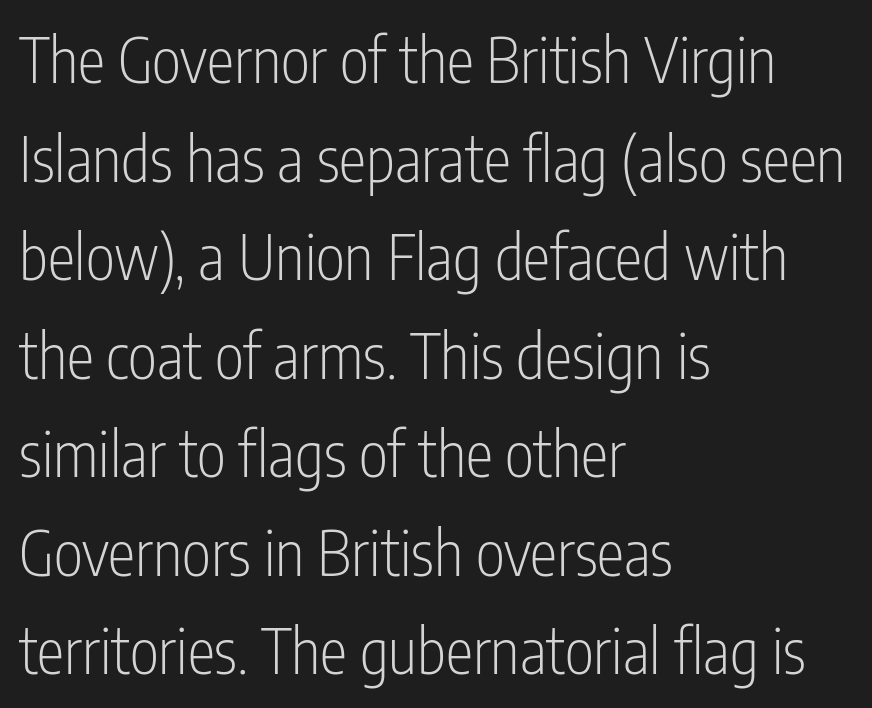
Horizontal bands of white between lines are of average thickness. No extra ink here — the face is not bold. Each letter keeps its own natural width here, so spacing adapts to shape. This rendering employs a face without finishing strokes, i.e., a sans-serif.
